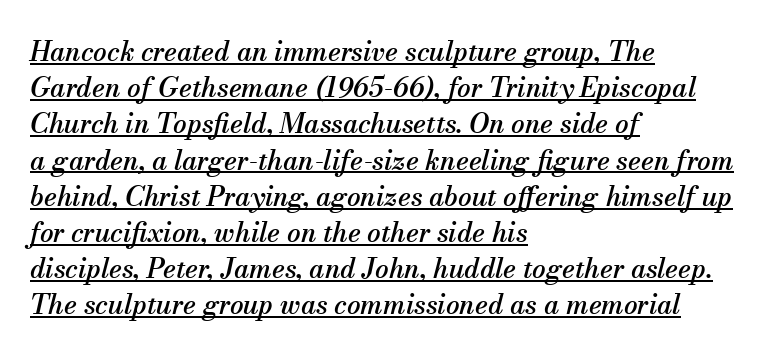
Leading matches the norm, producing a regular column. This sample uses plain, unmodified letter spacing. Quick note: italic. The rendering anchors every line to the left-hand side.
